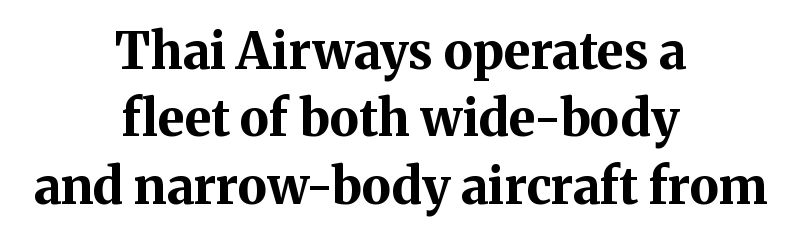
{"serif": "yes", "italic": "no", "bold": "yes", "weight": "bold", "width": "normal", "stroke_contrast": "medium", "x_height": "medium", "monospaced": "no", "underline": "no", "align": "center", "line_spacing": "normal", "line_spacing_ratio": 1.35, "letter_spacing": "normal", "letter_spacing_em": 0.0, "glyph_px": 50}
